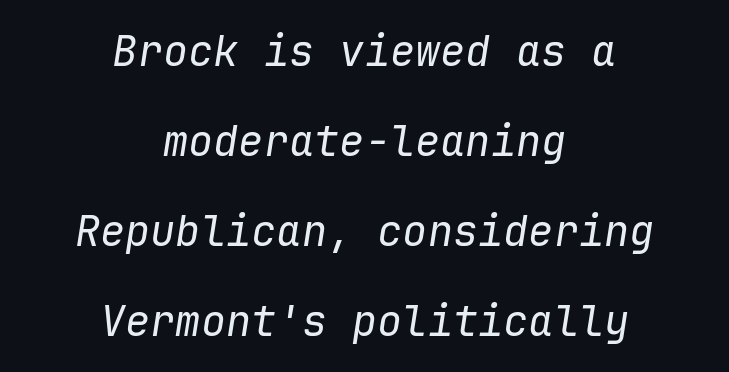
Q: Is the text bold? A: No.
Q: Is the text italic (slanted)? A: Yes, it leans right by about 9 degrees.
Q: Is the text underlined? A: No.
Q: How is the paragraph aligned? A: Centered.
Q: Is the spacing between letters normal or unusually wide? A: Normal.
Q: Is the spacing between lines tight, normal or loose? A: Loose.
Q: Width (condensed, normal, or wide)? A: Normal.
Q: Stroke contrast? A: Low.
Q: x-height? A: Medium.
Q: Monospaced? A: Yes.
